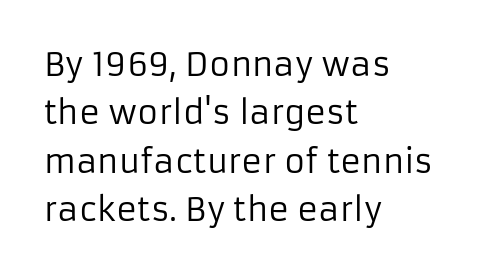
The rendering anchors every line to the left-hand side. Weight: regular or lighter. No italicization has been applied; the sample stays upright. Unlike a traditional serif, this face leaves its strokes unadorned. Underline: absent. Spacing verdict: proportional, widths tailored to each character.
